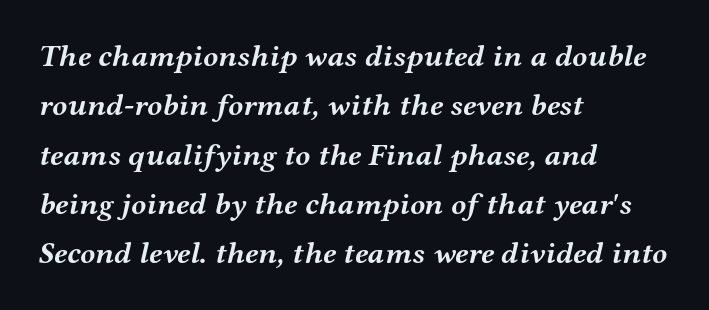
In CSS terms this would be text-align: left. Beneath every word, the page is bare. Pretty heavy lettering here — definitely bold. Spacing verdict: proportional, widths tailored to each character. It's the slanting kind of type. This sample uses a serif face.
